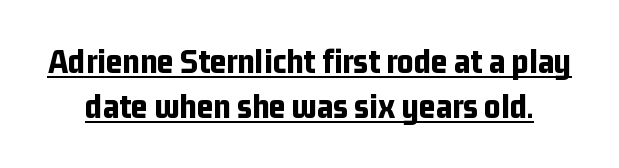
Q: Is the text bold? A: Yes.
Q: Is the text italic (slanted)? A: No, it is upright.
Q: Is the typeface a serif or a sans-serif typeface? A: Sans-serif.
Q: Is the text underlined? A: Yes.
Q: Is the spacing between letters normal or unusually wide? A: Normal.
Q: Is the spacing between lines tight, normal or loose? A: Normal.
Q: Width (condensed, normal, or wide)? A: Condensed.
Q: Stroke contrast? A: Low.
Q: x-height? A: Medium.
Q: Monospaced? A: No.
